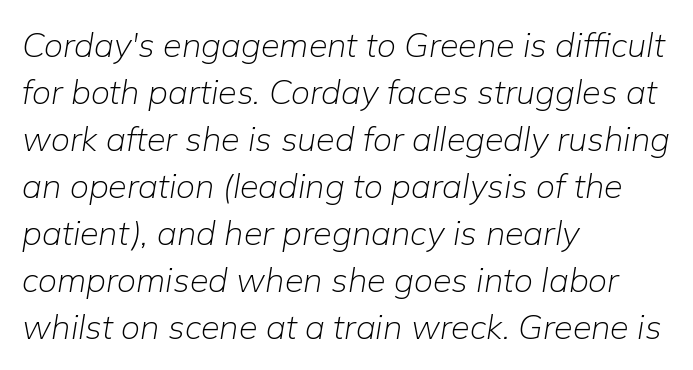
Q: Is the text bold? A: No.
Q: Is the text italic (slanted)? A: Yes, it leans right by about 9 degrees.
Q: Is the text underlined? A: No.
Q: How is the paragraph aligned? A: Left-aligned.
Q: Is the spacing between letters normal or unusually wide? A: Normal.
Q: Is the spacing between lines tight, normal or loose? A: Normal.
Q: Width (condensed, normal, or wide)? A: Normal.
Q: Stroke contrast? A: Low.
Q: x-height? A: Medium.
Q: Monospaced? A: No.
